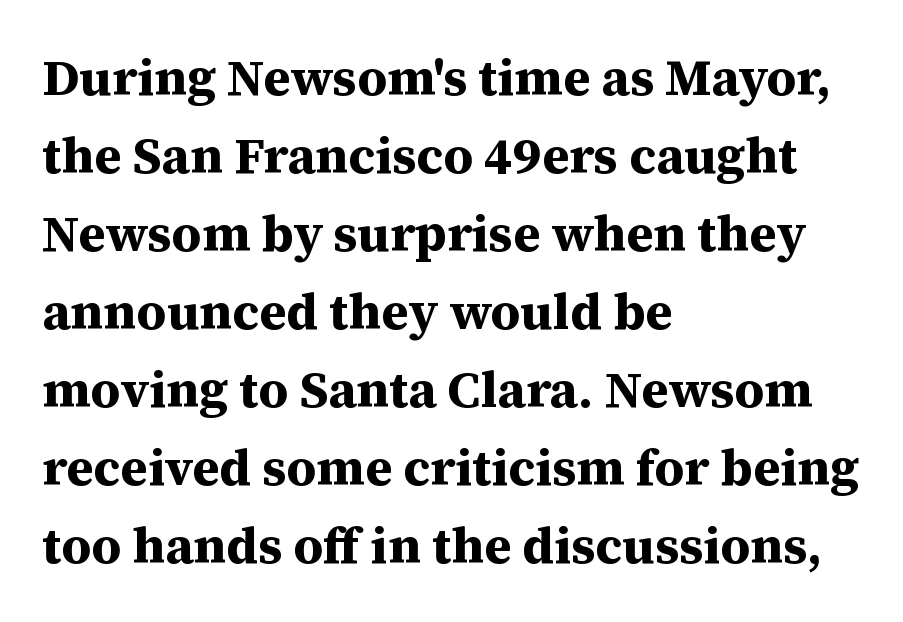
This block has exactly the height ordinary leading produces. Is the type bold? Yes — the strokes are clearly thick and heavy. Varying glyph widths throughout — classic text-font behaviour. When letters stand straight like this, we call the style roman or upright.
